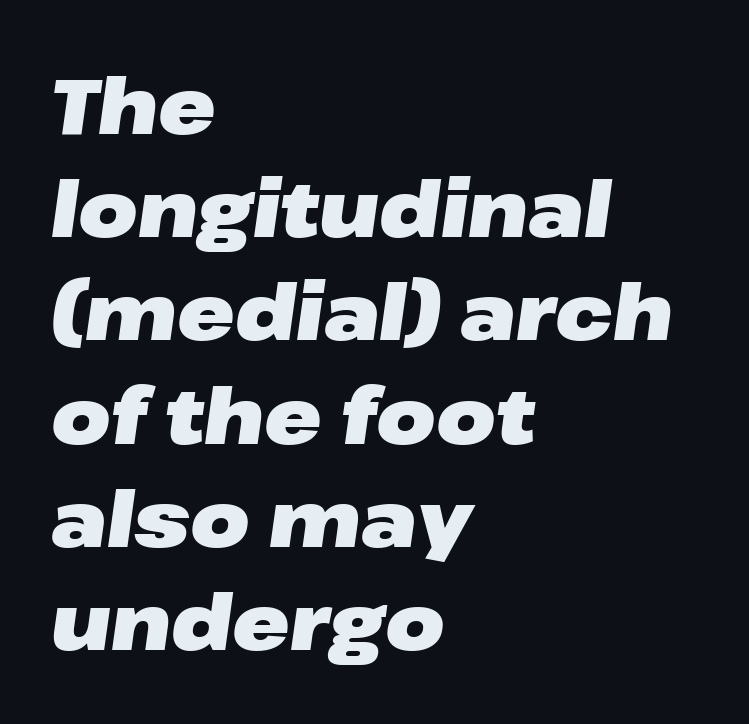
The image shows 77 px heavy, wide type, italic (leaning right); set left-aligned, normal line spacing (1.34x), normal letter spacing, not underlined; low stroke contrast and a medium x-height.
